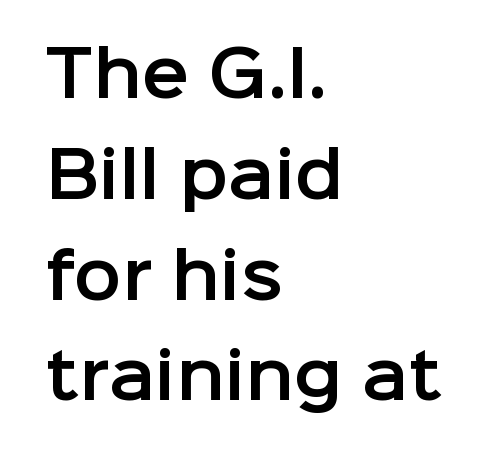
Q: Is the text italic (slanted)? A: No, it is upright.
Q: Is the typeface a serif or a sans-serif typeface? A: Sans-serif.
Q: Is the text underlined? A: No.
Q: How is the paragraph aligned? A: Left-aligned.
Q: Is the spacing between letters normal or unusually wide? A: Normal.
Q: Is the spacing between lines tight, normal or loose? A: Normal.
Q: Width (condensed, normal, or wide)? A: Normal.
Q: Stroke contrast? A: Low.
Q: x-height? A: Medium.
Q: Monospaced? A: No.
